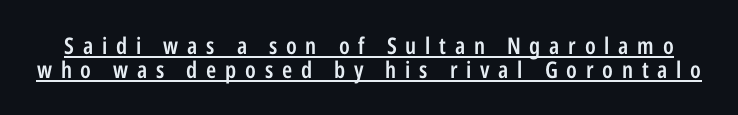
{"italic": "no", "bold": "semi", "underline": "yes", "line_spacing": "tight", "line_spacing_ratio": 1.05, "letter_spacing": "wide", "letter_spacing_em": 0.38, "glyph_px": 23}
